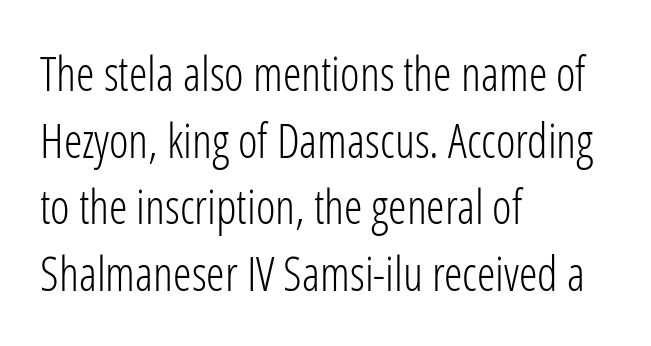
Q: Is the text bold? A: No.
Q: Is the text italic (slanted)? A: No, it is upright.
Q: Is the typeface a serif or a sans-serif typeface? A: Sans-serif.
Q: Is the text underlined? A: No.
Q: How is the paragraph aligned? A: Left-aligned.
Q: Is the spacing between letters normal or unusually wide? A: Normal.
Q: Is the spacing between lines tight, normal or loose? A: Normal.
Q: Width (condensed, normal, or wide)? A: Condensed.
Q: Stroke contrast? A: Low.
Q: x-height? A: Medium.
Q: Monospaced? A: No.
